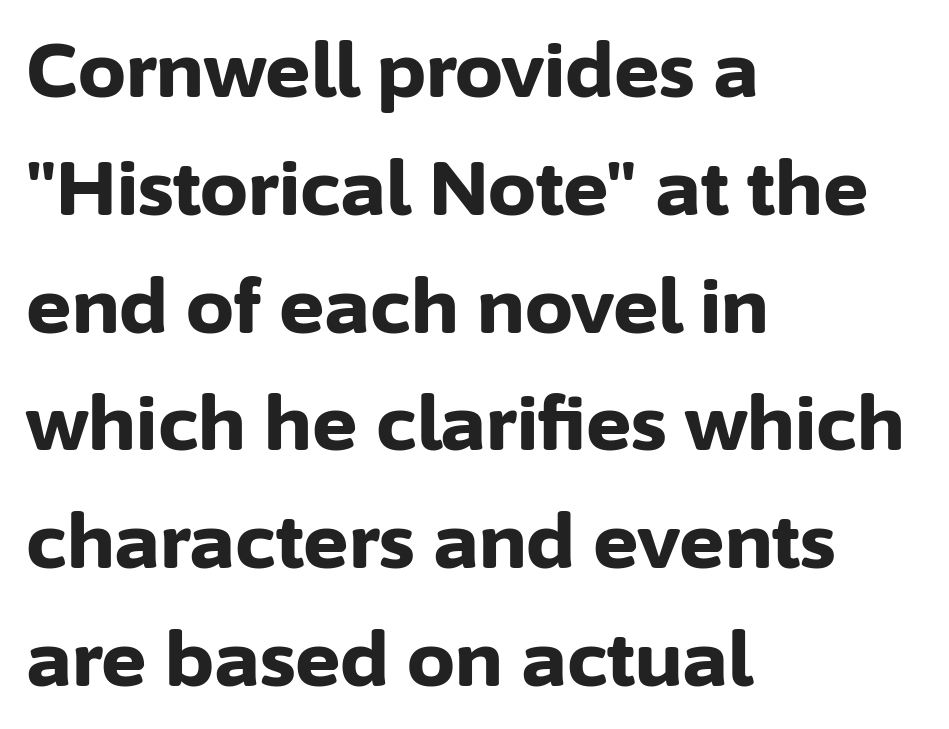
Q: Is the text bold? A: Yes.
Q: Is the text italic (slanted)? A: No, it is upright.
Q: Is the typeface a serif or a sans-serif typeface? A: Sans-serif.
Q: Is the text underlined? A: No.
Q: How is the paragraph aligned? A: Left-aligned.
Q: Is the spacing between letters normal or unusually wide? A: Normal.
Q: Is the spacing between lines tight, normal or loose? A: Normal.
Q: Width (condensed, normal, or wide)? A: Normal.
Q: Stroke contrast? A: Low.
Q: x-height? A: Medium.
Q: Monospaced? A: No.
